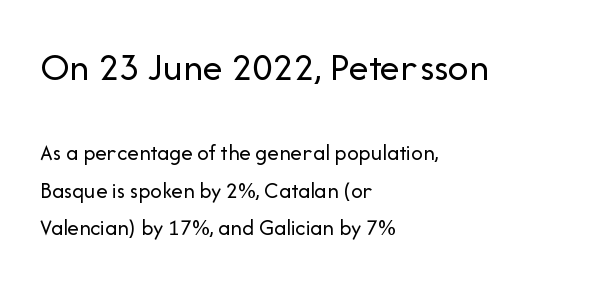
{"serif": "no", "italic": "no", "bold": "no", "weight": "regular", "width": "normal", "stroke_contrast": "low", "x_height": "medium", "monospaced": "no", "underline": "no", "align": "left", "line_spacing": "normal", "line_spacing_ratio": 1.63, "letter_spacing": "normal", "letter_spacing_em": 0.0, "larger_block": "first", "size_ratio": 1.74, "glyph_px": 40}
